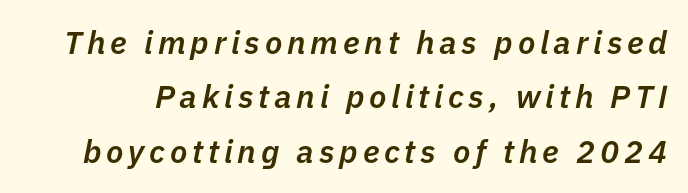
{"italic": "yes", "lean": "right", "slant_degrees": 11, "bold": "semi", "weight": "semibold", "width": "normal", "stroke_contrast": "low", "x_height": "medium", "monospaced": "no", "underline": "no", "line_spacing": "normal", "line_spacing_ratio": 1.7, "glyph_px": 32}
